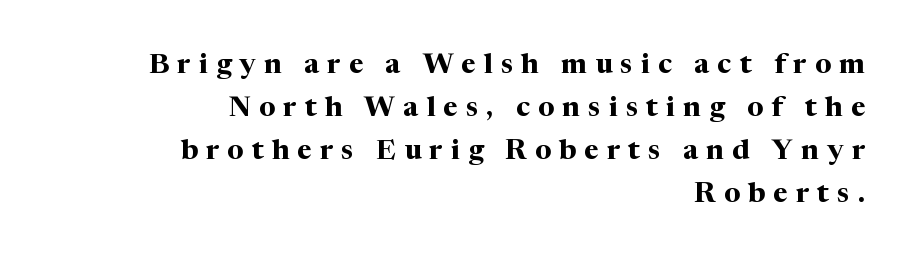
The zone under the glyphs is completely vacant. Is this a fixed-width face? No — the glyphs have proportional, varying widths. Typeset ragged left — the right edge is the straight one. Look at the bottom of the vertical strokes: they flare into serifs here.
